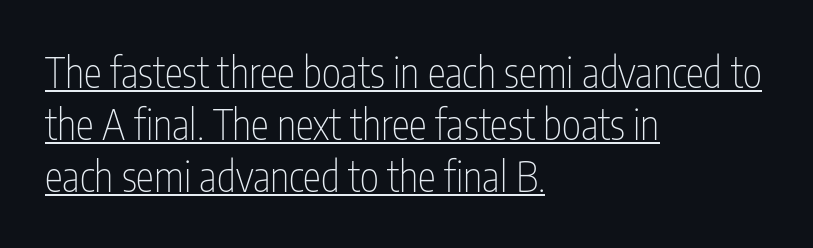
Q: Is the text bold? A: No.
Q: Is the text italic (slanted)? A: No, it is upright.
Q: Is the typeface a serif or a sans-serif typeface? A: Sans-serif.
Q: Is the text underlined? A: Yes.
Q: How is the paragraph aligned? A: Left-aligned.
Q: Is the spacing between letters normal or unusually wide? A: Normal.
Q: Is the spacing between lines tight, normal or loose? A: Normal.
Q: Width (condensed, normal, or wide)? A: Condensed.
Q: Stroke contrast? A: Low.
Q: x-height? A: Medium.
Q: Monospaced? A: No.
